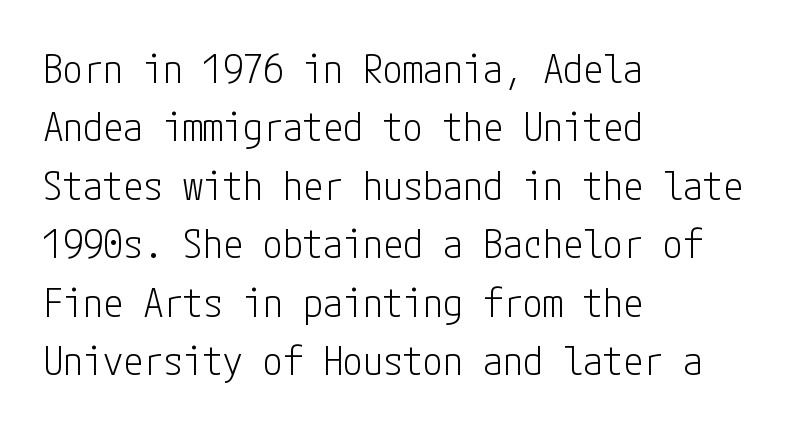
Q: Is the text bold? A: No.
Q: Is the text italic (slanted)? A: No, it is upright.
Q: Is the typeface a serif or a sans-serif typeface? A: Sans-serif.
Q: Is the text underlined? A: No.
Q: How is the paragraph aligned? A: Left-aligned.
Q: Is the spacing between letters normal or unusually wide? A: Normal.
Q: Is the spacing between lines tight, normal or loose? A: Normal.
Q: Width (condensed, normal, or wide)? A: Condensed.
Q: Stroke contrast? A: Low.
Q: x-height? A: Medium.
